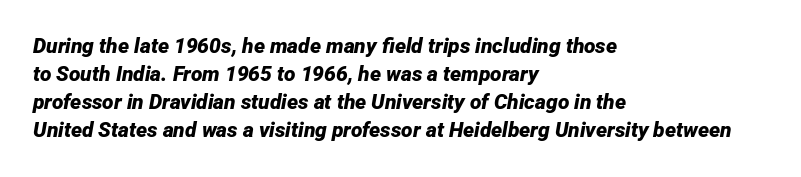
{"italic": "yes", "lean": "right", "slant_degrees": 12, "bold": "yes", "underline": "no", "align": "left", "line_spacing": "normal", "line_spacing_ratio": 1.34, "letter_spacing": "normal", "letter_spacing_em": 0.0, "glyph_px": 21}
